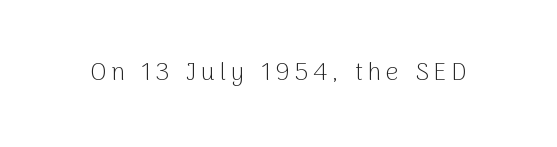
{"italic": "no", "bold": "no", "underline": "no", "glyph_px": 25}
